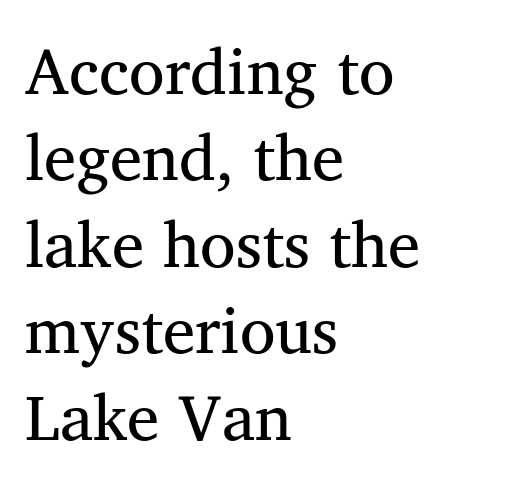
The image shows 65 px regular-weight serif type; set left-aligned, normal line spacing (1.33x), normal letter spacing, not underlined; medium stroke contrast and a medium x-height.
